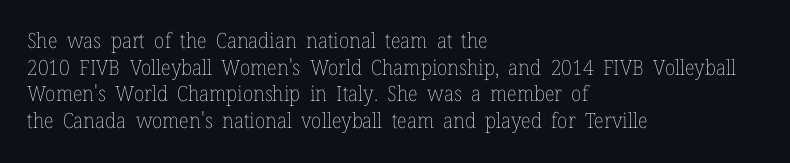
The image shows 21 px text type, upright; set left-aligned, normal line spacing (1.27x), normal letter spacing, not underlined.
